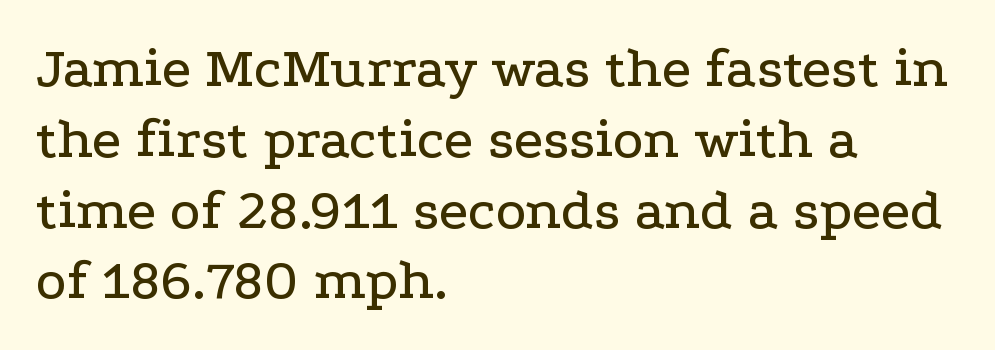
The image shows 58 px wide serif type, upright; set left-aligned, line spacing 1.22x, normal letter spacing, not underlined; low stroke contrast and a medium x-height.
